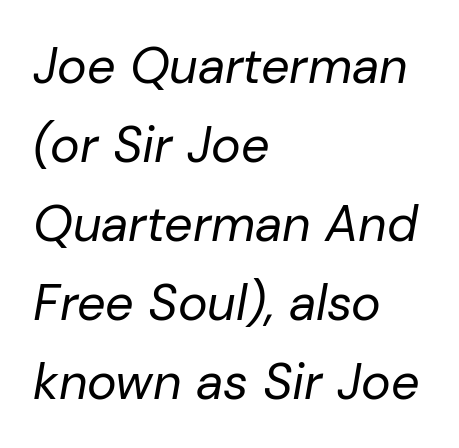
The image shows 50 px regular-weight type, italic (leaning right); set left-aligned, normal line spacing (1.58x), normal letter spacing, not underlined; low stroke contrast and a medium x-height.
